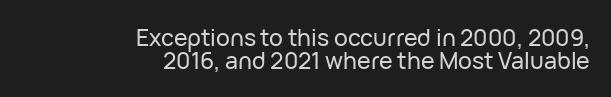
The letters stand straight up with perfectly vertical stems. These lines huddle together more closely than default settings would place them. The face used here is rendered with its standard letterfit. The lines in this sample share a right terminus and differ only in where they begin.
